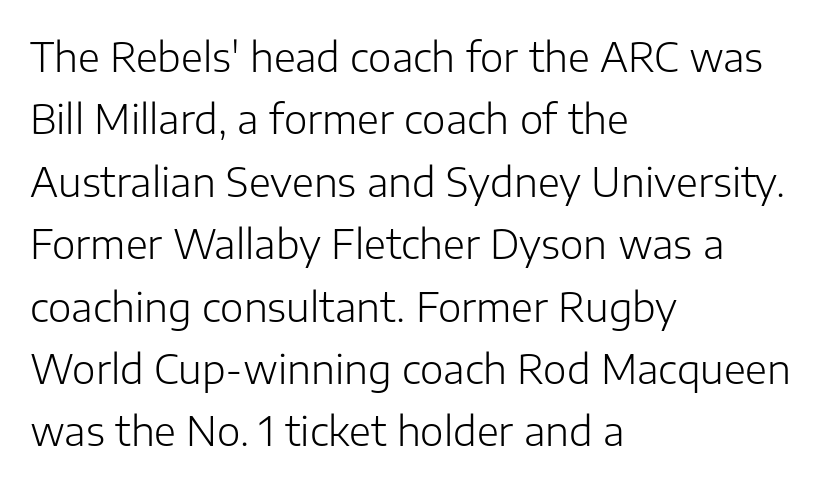
The image shows 40 px light sans-serif type, upright; set left-aligned, normal line spacing (1.56x), normal letter spacing, not underlined; low stroke contrast and a medium x-height.
